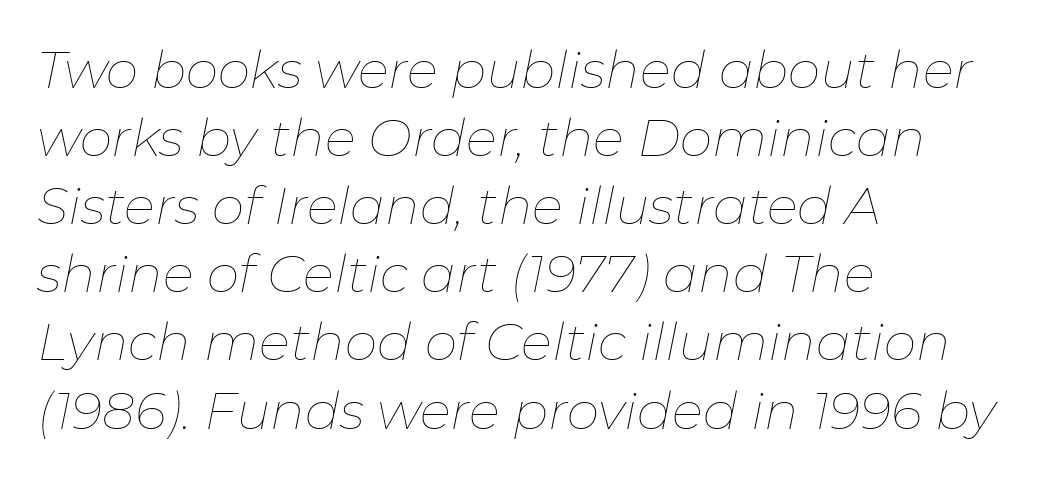
Q: Is the text bold? A: No.
Q: Is the text italic (slanted)? A: Yes, it leans right by about 11 degrees.
Q: Is the text underlined? A: No.
Q: How is the paragraph aligned? A: Left-aligned.
Q: Is the spacing between letters normal or unusually wide? A: Normal.
Q: Is the spacing between lines tight, normal or loose? A: Normal.
Q: Width (condensed, normal, or wide)? A: Normal.
Q: Stroke contrast? A: Low.
Q: x-height? A: Medium.
Q: Monospaced? A: No.
